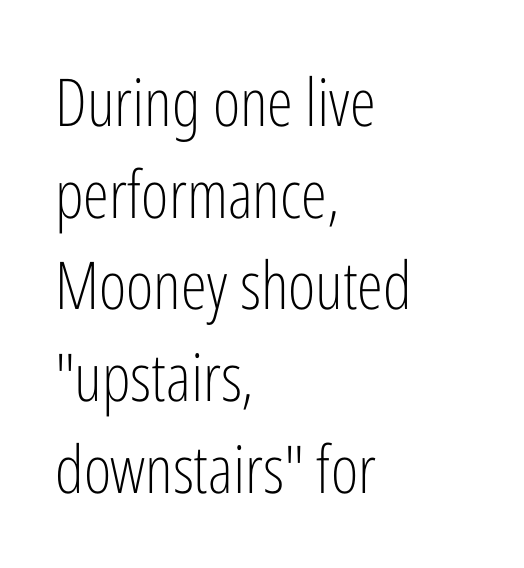
Q: Is the text bold? A: No.
Q: Is the text italic (slanted)? A: No, it is upright.
Q: Is the typeface a serif or a sans-serif typeface? A: Sans-serif.
Q: Is the text underlined? A: No.
Q: How is the paragraph aligned? A: Left-aligned.
Q: Is the spacing between letters normal or unusually wide? A: Normal.
Q: Is the spacing between lines tight, normal or loose? A: Normal.
Q: Width (condensed, normal, or wide)? A: Condensed.
Q: Stroke contrast? A: Low.
Q: x-height? A: Medium.
Q: Monospaced? A: No.
